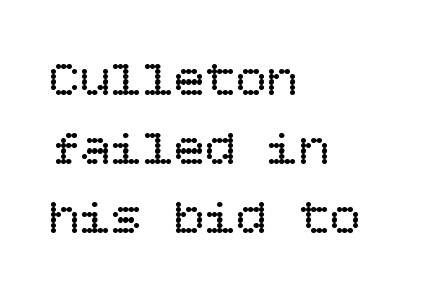
The image shows 52 px regular-weight type, upright; set left-aligned, normal line spacing (1.33x), normal letter spacing, not underlined; low stroke contrast and a large x-height.
